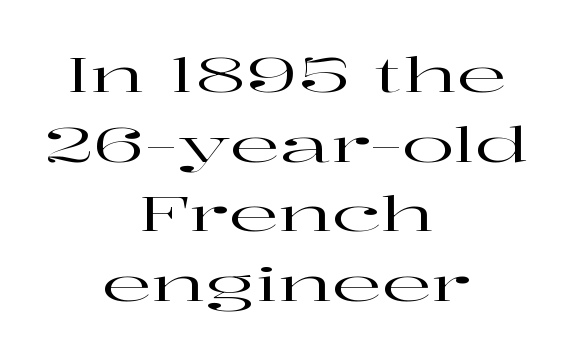
A typesetter would call this leading conventional body-copy spacing. Type style note: has serifs. This sample uses plain, unmodified letter spacing. Check the space under the baseline: it is left empty.
